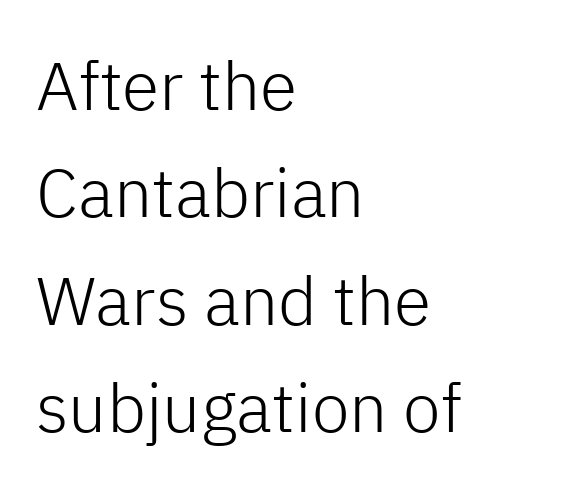
Q: Is the text bold? A: No.
Q: Is the text italic (slanted)? A: No, it is upright.
Q: Is the typeface a serif or a sans-serif typeface? A: Sans-serif.
Q: Is the text underlined? A: No.
Q: How is the paragraph aligned? A: Left-aligned.
Q: Is the spacing between letters normal or unusually wide? A: Normal.
Q: Is the spacing between lines tight, normal or loose? A: Normal.
Q: Width (condensed, normal, or wide)? A: Normal.
Q: Stroke contrast? A: Low.
Q: x-height? A: Medium.
Q: Monospaced? A: No.
